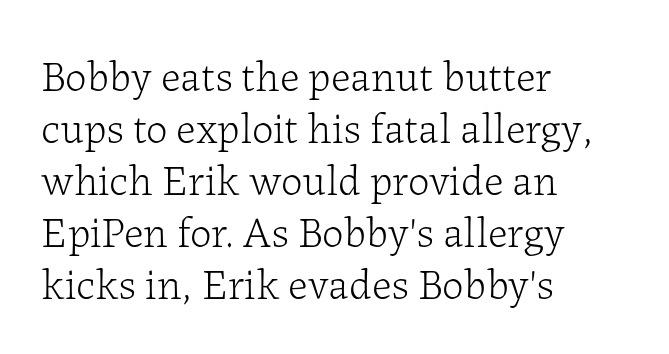
{"serif": "yes", "italic": "no", "bold": "no", "weight": "light", "width": "normal", "stroke_contrast": "low", "x_height": "medium", "monospaced": "no", "underline": "no", "align": "left", "line_spacing_ratio": 1.21, "letter_spacing": "normal", "letter_spacing_em": 0.0, "glyph_px": 43}
